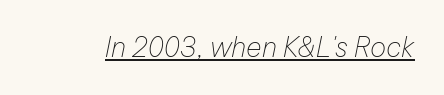
Rendered with sloped, italic letterforms. On a weight scale, this lands at 450 or below. The passage shown is underscored from start to finish. Does extra space separate the letters? No, they use regular spacing.
